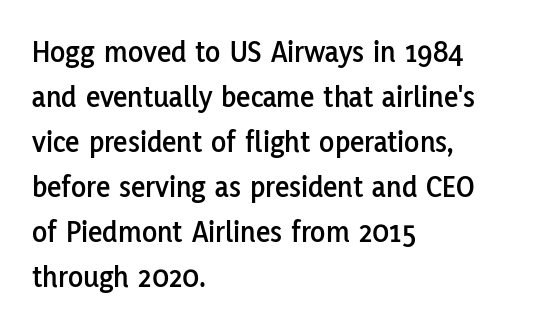
The image shows 31 px sans-serif type, upright; set left-aligned, normal line spacing (1.45x), normal letter spacing, not underlined; low stroke contrast and a medium x-height.
